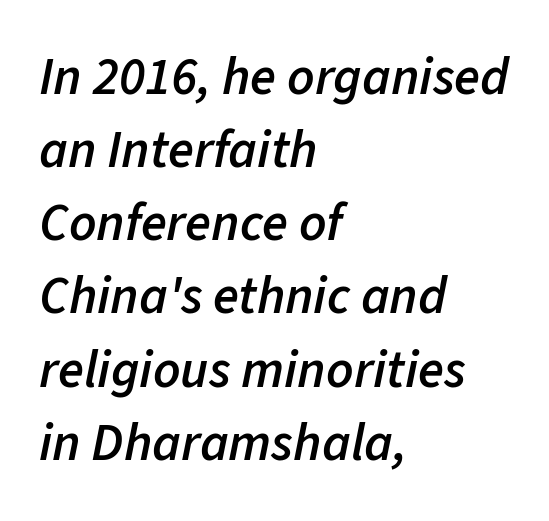
Q: Is the text bold? A: Semi-bold.
Q: Is the text italic (slanted)? A: Yes, it leans right by about 11 degrees.
Q: Is the text underlined? A: No.
Q: How is the paragraph aligned? A: Left-aligned.
Q: Is the spacing between letters normal or unusually wide? A: Normal.
Q: Is the spacing between lines tight, normal or loose? A: Normal.
Q: Width (condensed, normal, or wide)? A: Normal.
Q: Stroke contrast? A: Low.
Q: x-height? A: Medium.
Q: Monospaced? A: No.
